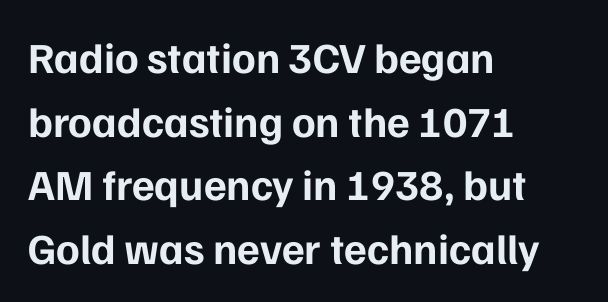
The rendering uses natural spacing where letterforms have individual widths. This is sans-serif lettering, the kind often seen on screens and signage. The type is set solid horizontally, with unmodified tracking. Horizontal alignment here is leftward, the default for most running prose. The gap between lines stays unmarked. Leading: standard.
